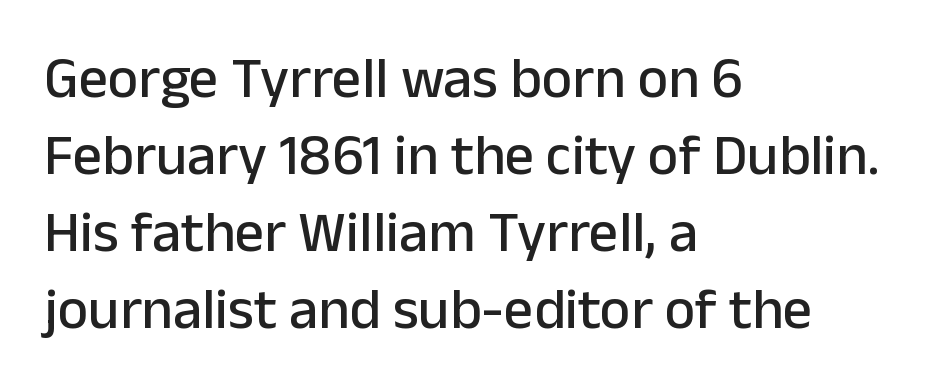
Q: Is the text italic (slanted)? A: No, it is upright.
Q: Is the typeface a serif or a sans-serif typeface? A: Sans-serif.
Q: Is the text underlined? A: No.
Q: How is the paragraph aligned? A: Left-aligned.
Q: Is the spacing between letters normal or unusually wide? A: Normal.
Q: Is the spacing between lines tight, normal or loose? A: Normal.
Q: Width (condensed, normal, or wide)? A: Normal.
Q: Stroke contrast? A: Low.
Q: x-height? A: Medium.
Q: Monospaced? A: No.
